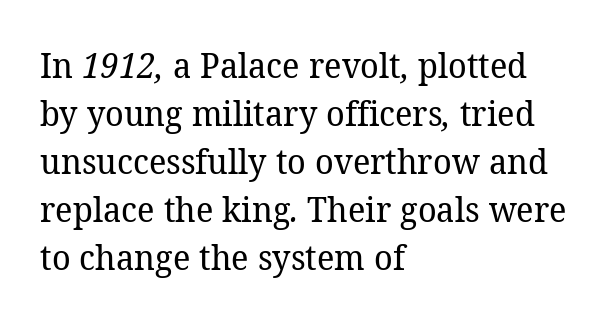
The image shows 35 px regular-weight serif type; set left-aligned, normal line spacing (1.37x), normal letter spacing, not underlined; low stroke contrast and a medium x-height.
